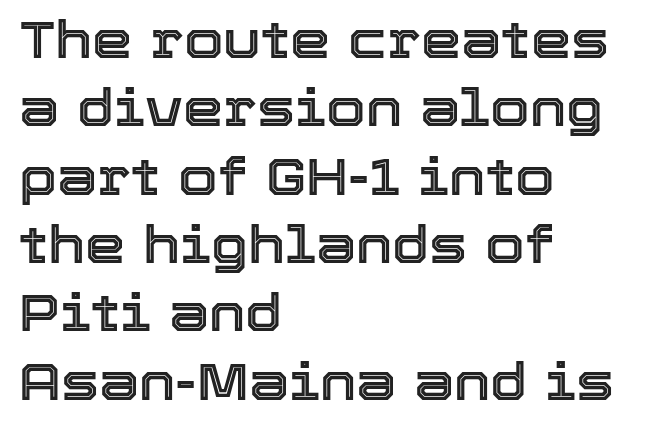
Caption: standard tracking, unaltered. This block has exactly the height ordinary leading produces. Spacing verdict: proportional, widths tailored to each character. The space beneath each line is pristine and unruled.
